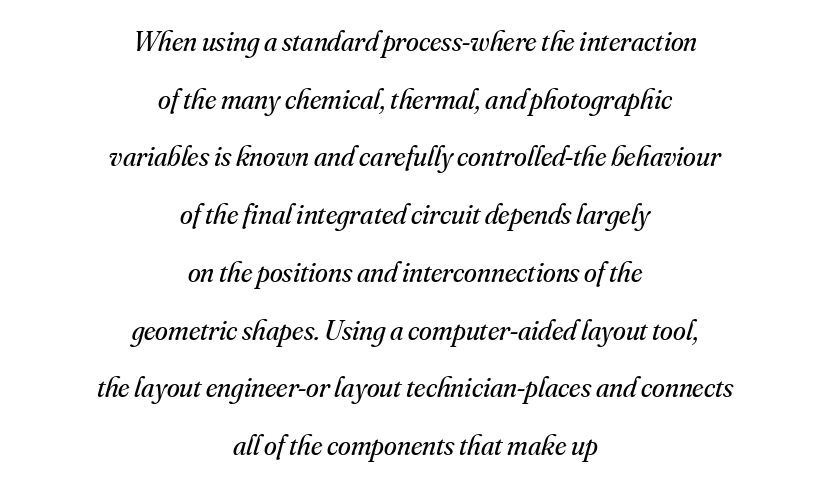
{"serif": "yes", "italic": "yes", "lean": "right", "slant_degrees": 16, "bold": "no", "weight": "regular", "width": "normal", "stroke_contrast": "medium", "x_height": "small", "monospaced": "no", "underline": "no", "align": "center", "line_spacing": "loose", "line_spacing_ratio": 1.99, "letter_spacing": "normal", "letter_spacing_em": 0.0, "glyph_px": 29}
